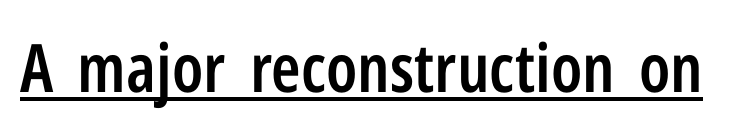
The words here are underlined. Here the designer chose a conventional face with non-uniform glyph widths. In terms of posture, this sample is upright. There is no visible air inserted between adjacent glyphs. You can tell from the bare stems that sans-serif type was used. These lines carry some extra weight — a demibold, not a full bold.
